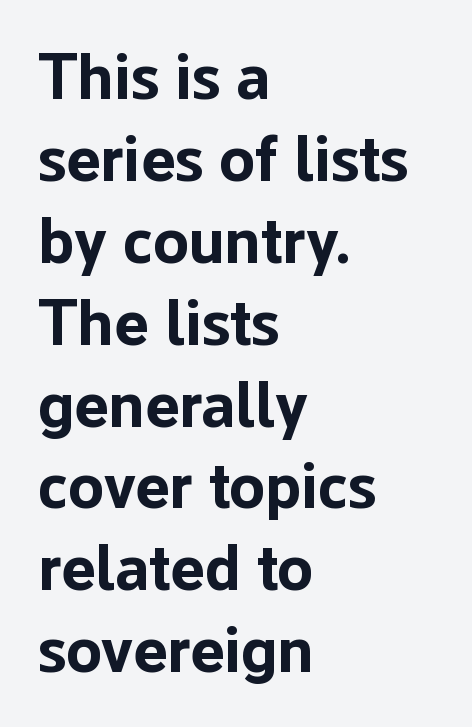
The gaps between neighbouring characters are ordinary and unremarkable. Baseline-to-baseline distance is the conventional proportion of letter height. The zone under the glyphs is completely vacant. Do the characters align in a grid? No, the font is proportional.
